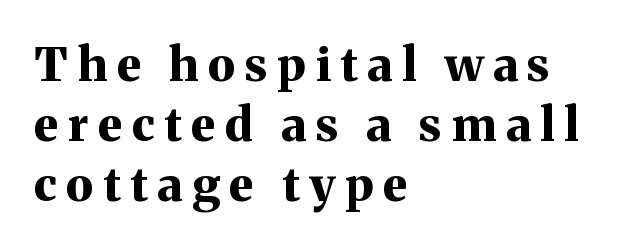
The image shows 47 px bold serif type, upright; set left-aligned, normal line spacing (1.28x), unusually wide letter spacing (+0.21 em), not underlined; medium stroke contrast and a medium x-height.
